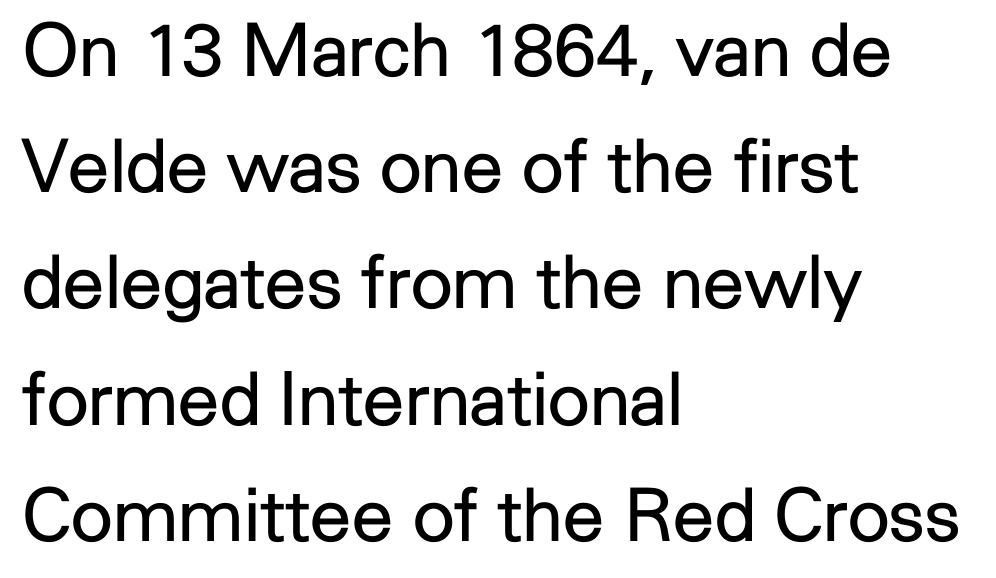
{"serif": "no", "italic": "no", "bold": "no", "weight": "regular", "width": "normal", "stroke_contrast": "low", "x_height": "medium", "monospaced": "no", "underline": "no", "align": "left", "line_spacing": "normal", "line_spacing_ratio": 1.57, "letter_spacing": "normal", "letter_spacing_em": 0.0, "glyph_px": 74}
